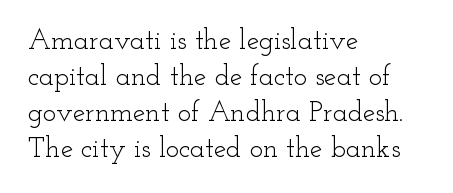
The image shows 28 px light, wide serif type, upright; set left-aligned, normal line spacing (1.29x), normal letter spacing, not underlined; low stroke contrast and a small x-height.
